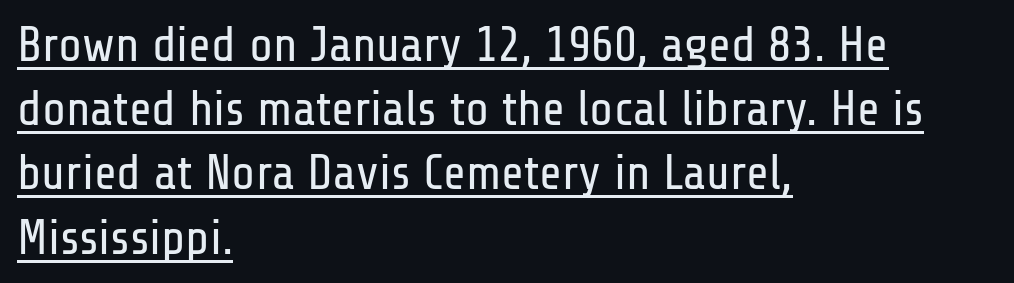
{"serif": "no", "italic": "no", "bold": "no", "weight": "regular", "width": "condensed", "stroke_contrast": "low", "x_height": "medium", "monospaced": "no", "underline": "yes", "align": "left", "line_spacing": "normal", "line_spacing_ratio": 1.31, "letter_spacing": "normal", "letter_spacing_em": 0.0, "glyph_px": 49}
